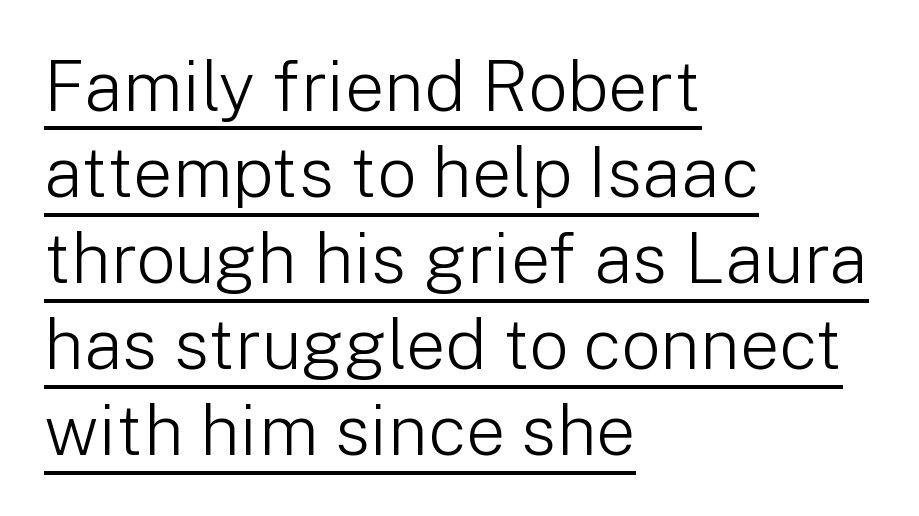
Q: Is the text bold? A: No.
Q: Is the text italic (slanted)? A: No, it is upright.
Q: Is the typeface a serif or a sans-serif typeface? A: Sans-serif.
Q: Is the text underlined? A: Yes.
Q: How is the paragraph aligned? A: Left-aligned.
Q: Is the spacing between letters normal or unusually wide? A: Normal.
Q: Width (condensed, normal, or wide)? A: Normal.
Q: Stroke contrast? A: Low.
Q: x-height? A: Medium.
Q: Monospaced? A: No.
